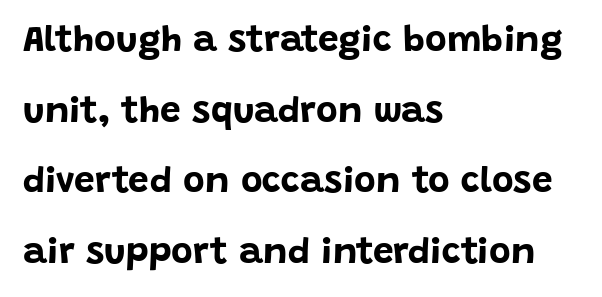
Caption: standard tracking, unaltered. The typography opts for an upright posture over an oblique one. Rows of type keep a wide berth in the vertical direction. Any mark beneath the type? The region is blank. You can tell from the bare stems that sans-serif type was used. The text block is weighted toward the left margin, trailing off unevenly rightward.
